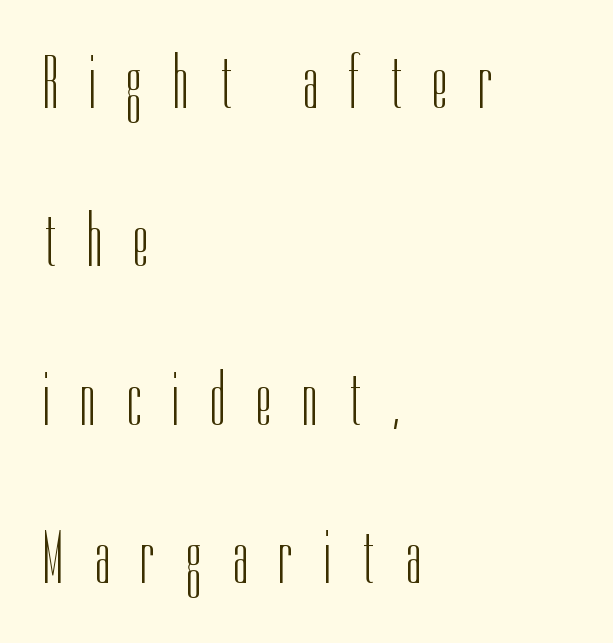
{"serif": "no", "italic": "no", "bold": "no", "weight": "light", "width": "condensed", "stroke_contrast": "low", "x_height": "medium", "monospaced": "no", "underline": "no", "align": "left", "line_spacing": "loose", "line_spacing_ratio": 2.14, "letter_spacing": "wide", "letter_spacing_em": 0.43, "glyph_px": 74}
